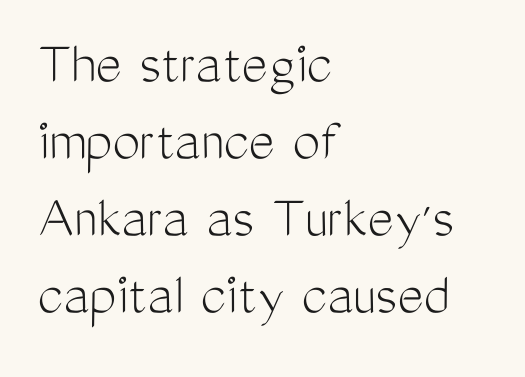
This sample is left-justified, so line endings fall wherever the words run out. Check the space under the baseline: it is left empty. This is roman type, the default non-slanted kind. Note: no serifs on the glyphs. The typeface has the unassuming heft of standard copy or less. Is this a fixed-width face? No — the glyphs have proportional, varying widths.
